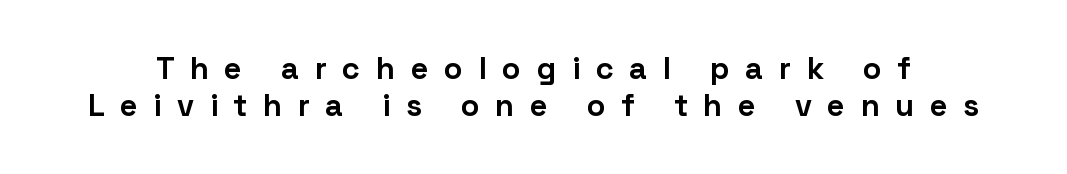
The image shows 31 px bold sans-serif type, upright; set line spacing 1.18x, unusually wide letter spacing (+0.5 em), not underlined; low stroke contrast and a medium x-height.
